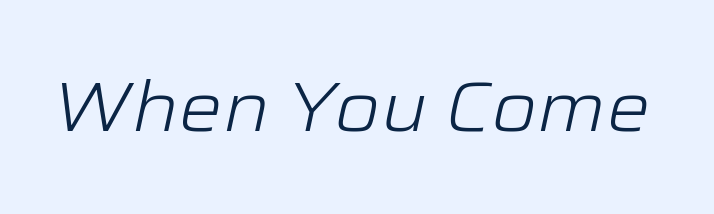
The image shows 69 px light, wide type, italic (leaning right); set normal letter spacing, not underlined; low stroke contrast and a medium x-height.
